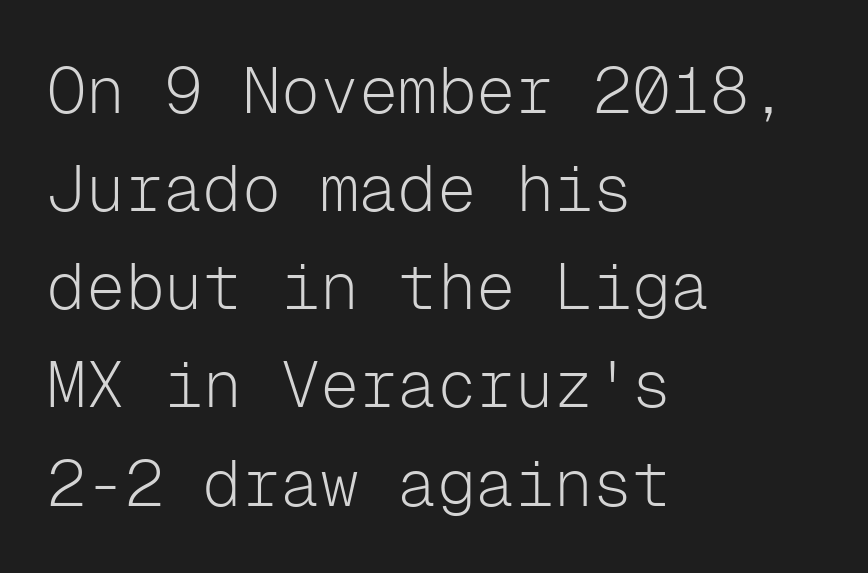
The image shows 65 px light sans-serif type, upright, monospaced; set left-aligned, normal line spacing (1.51x), normal letter spacing, not underlined; low stroke contrast and a medium x-height.
